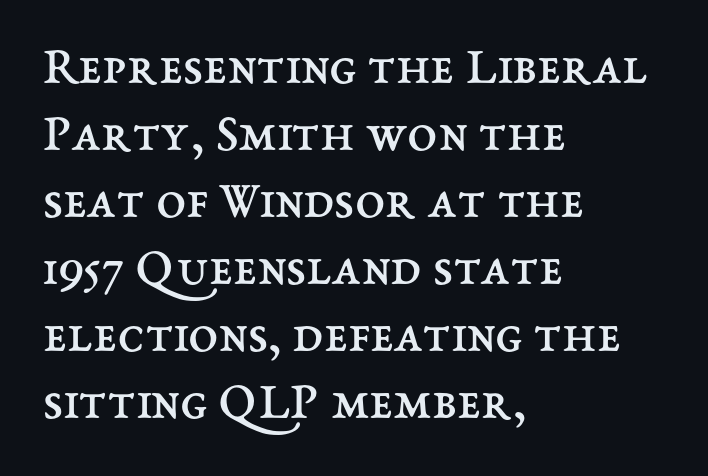
The image shows 54 px regular-weight type, upright; set left-aligned, line spacing 1.24x, normal letter spacing, not underlined; medium stroke contrast and a medium x-height.
